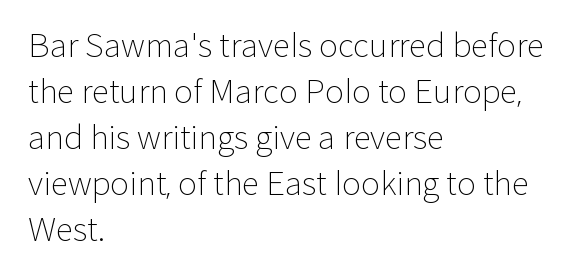
{"serif": "no", "italic": "no", "bold": "no", "weight": "light", "width": "normal", "stroke_contrast": "low", "x_height": "medium", "monospaced": "no", "underline": "no", "align": "left", "line_spacing": "normal", "line_spacing_ratio": 1.44, "letter_spacing": "normal", "letter_spacing_em": 0.0, "glyph_px": 32}
